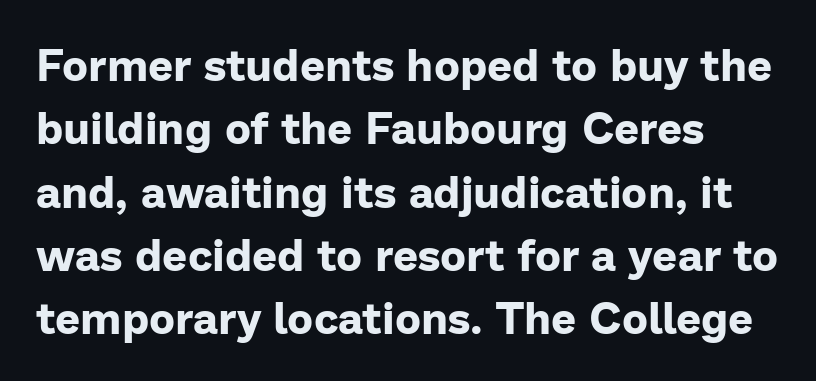
{"serif": "no", "italic": "no", "bold": "yes", "weight": "bold", "width": "normal", "stroke_contrast": "low", "x_height": "medium", "monospaced": "no", "underline": "no", "align": "left", "line_spacing": "normal", "line_spacing_ratio": 1.44, "letter_spacing": "normal", "letter_spacing_em": 0.0, "glyph_px": 44}
